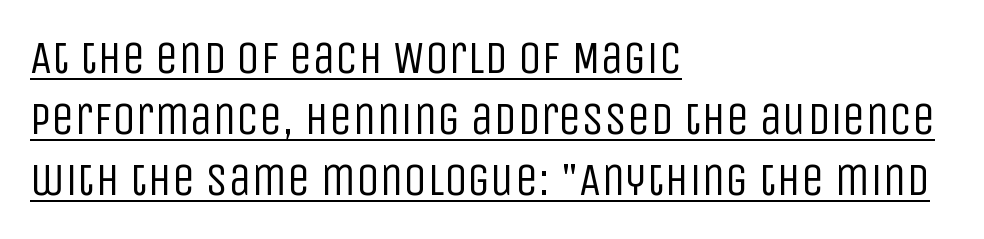
The image shows 46 px regular-weight, condensed sans-serif type, upright; set left-aligned, normal line spacing (1.33x), normal letter spacing, underlined; low stroke contrast and a large x-height.
